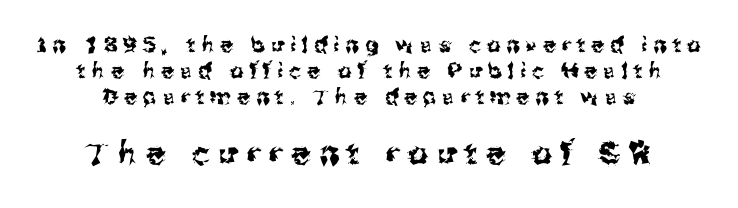
Q: Is the text italic (slanted)? A: No, it is upright.
Q: Is the typeface a serif or a sans-serif typeface? A: Sans-serif.
Q: Is the text underlined? A: No.
Q: How is the paragraph aligned? A: Centered.
Q: Is the spacing between letters normal or unusually wide? A: Unusually wide.
Q: Is the spacing between lines tight, normal or loose? A: Normal.
Q: Which block of text is set in a larger size, the first (top) or the second (bottom)? A: The second (bottom) one.
Q: Width (condensed, normal, or wide)? A: Normal.
Q: Stroke contrast? A: Medium.
Q: x-height? A: Medium.
Q: Monospaced? A: No.
